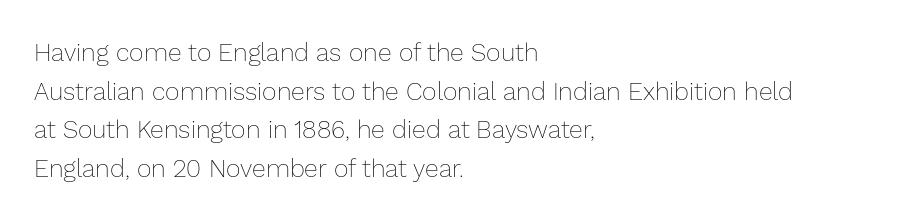
Q: Is the text bold? A: No.
Q: Is the text italic (slanted)? A: No, it is upright.
Q: Is the text underlined? A: No.
Q: How is the paragraph aligned? A: Left-aligned.
Q: Is the spacing between letters normal or unusually wide? A: Normal.
Q: Is the spacing between lines tight, normal or loose? A: Normal.
